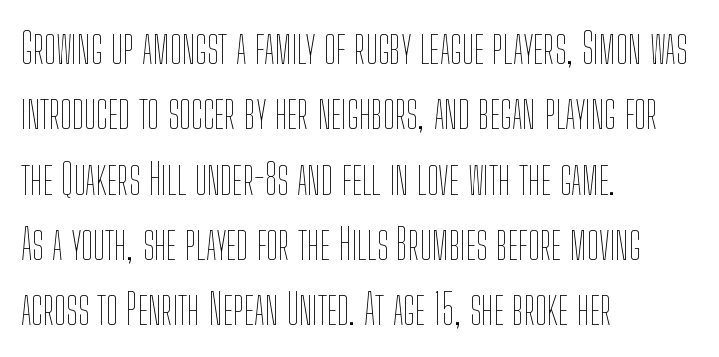
The image shows 43 px thin, condensed type, upright; set left-aligned, normal line spacing (1.52x), normal letter spacing, not underlined; low stroke contrast and a medium x-height.
